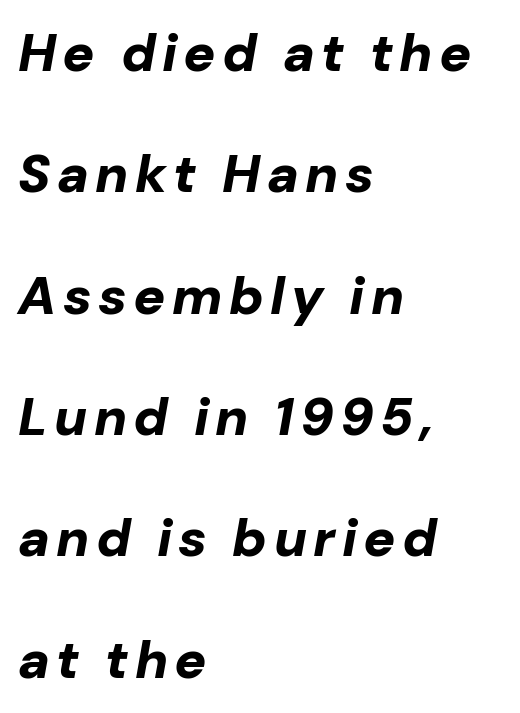
{"italic": "yes", "lean": "right", "slant_degrees": 10, "bold": "yes", "weight": "bold", "width": "normal", "stroke_contrast": "low", "x_height": "medium", "monospaced": "no", "underline": "no", "align": "left", "line_spacing": "loose", "line_spacing_ratio": 2.29, "glyph_px": 53}
